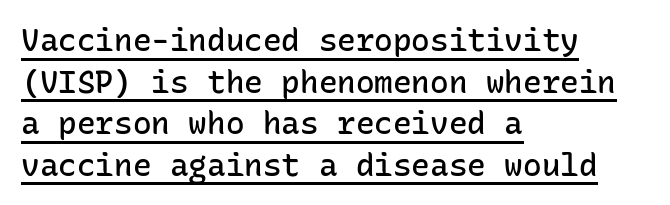
The image shows 31 px semibold sans-serif type, upright, monospaced; set left-aligned, normal line spacing (1.34x), normal letter spacing, underlined; low stroke contrast and a medium x-height.
